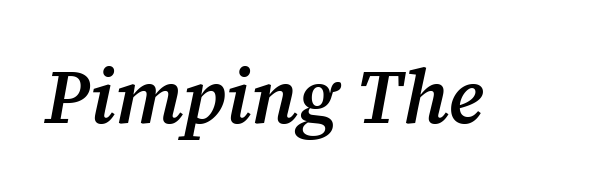
The image shows 76 px semibold serif type, italic (leaning right); set normal letter spacing, not underlined; medium stroke contrast and a medium x-height.
